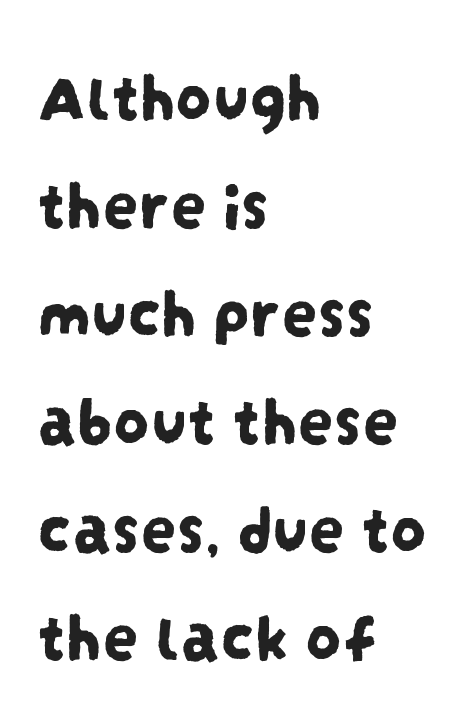
Think of a printed novel: that variable character pitch is what you see here. The text was rendered using a sans face with plain stroke endings. Default kerning and tracking; the words read as compact shapes. This rendering uses left alignment, leaving the right contour irregular. Letters rest on an invisible, unmarked baseline. The leading is moderate, giving the passage an even texture.
